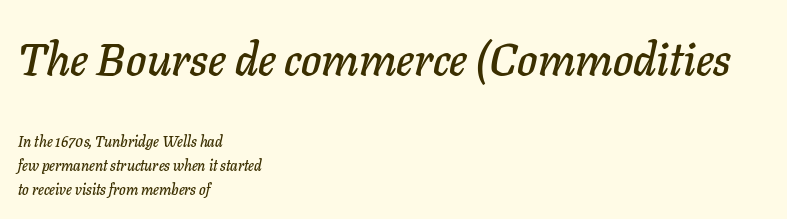
Leftover space on each line is placed entirely after the last word. It's the slanting kind of type. Is the letter spacing exaggerated? No — it looks like the ordinary default. The vertical gap from one line to the next is medium. A typesetter would call this proportional, since set widths differ per character.
